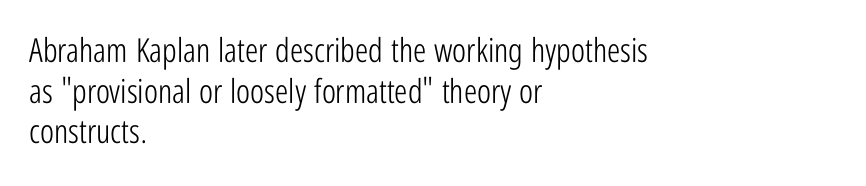
The image shows 33 px light, condensed sans-serif type, upright; set left-aligned, line spacing 1.23x, normal letter spacing, not underlined; low stroke contrast and a medium x-height.
